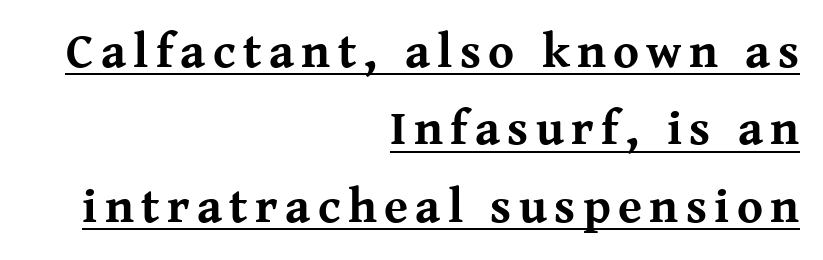
Reading down the column, the eye jumps a familiar distance to each next line. Line ends are locked; line starts wander. Quick note: underline on. Compared with an ordinary text face, these strokes are far heavier — a full bold. The rendering shows small feet on the letterforms — a serif design. These lines are rendered in a variable-pitch font.
